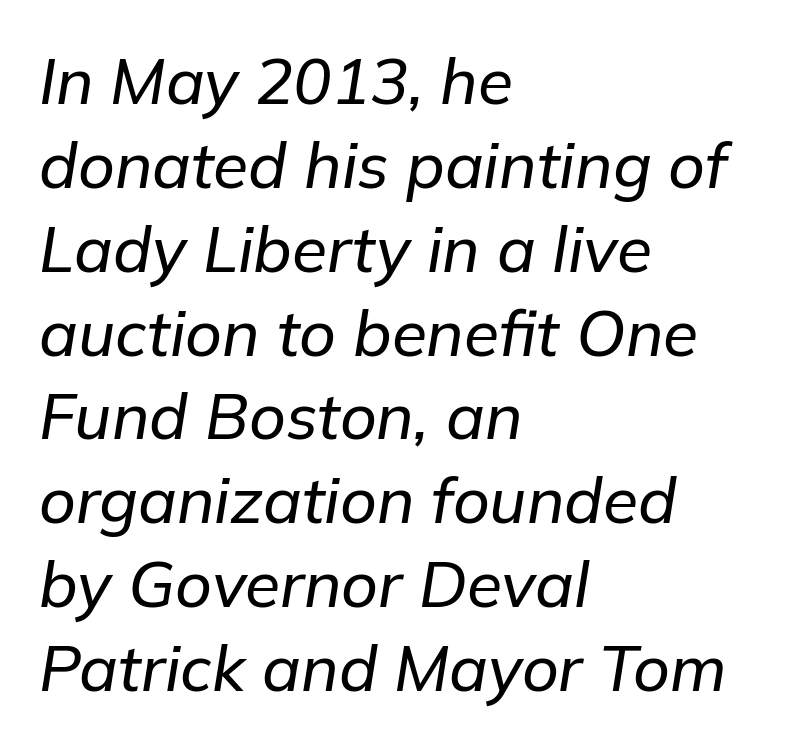
{"italic": "yes", "lean": "right", "slant_degrees": 9, "width": "normal", "stroke_contrast": "low", "x_height": "medium", "monospaced": "no", "underline": "no", "align": "left", "line_spacing": "normal", "line_spacing_ratio": 1.31, "letter_spacing": "normal", "letter_spacing_em": 0.0, "glyph_px": 64}
